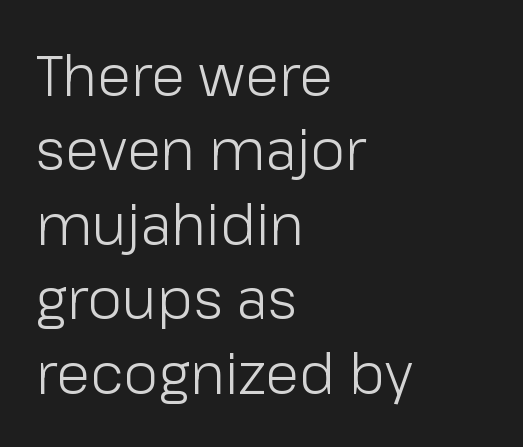
The image shows 56 px light sans-serif type, upright; set left-aligned, normal line spacing (1.33x), normal letter spacing, not underlined; low stroke contrast and a medium x-height.
